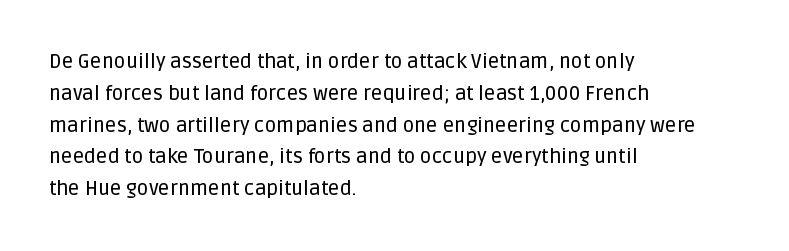
{"italic": "no", "underline": "no", "align": "left", "line_spacing": "normal", "line_spacing_ratio": 1.59, "letter_spacing": "normal", "letter_spacing_em": 0.0, "glyph_px": 20}
